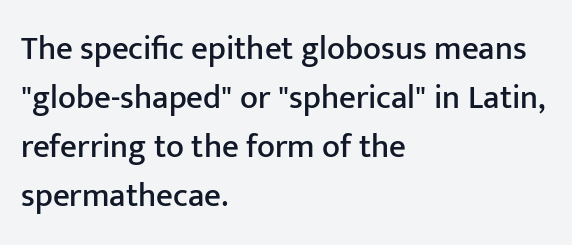
The face used here is rendered with its standard letterfit. The paragraph shown leans on its left margin. Is there any slant? The stems are plumb. Examine the stroke ends and you'll find no serifs. Here the designer chose a conventional face with non-uniform glyph widths. Leading: standard.
